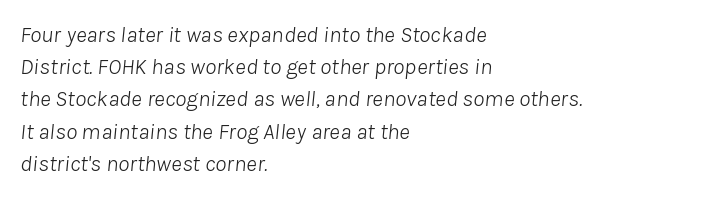
The image shows 23 px text type, italic (leaning right); set left-aligned, normal line spacing (1.4x), normal letter spacing, not underlined.
